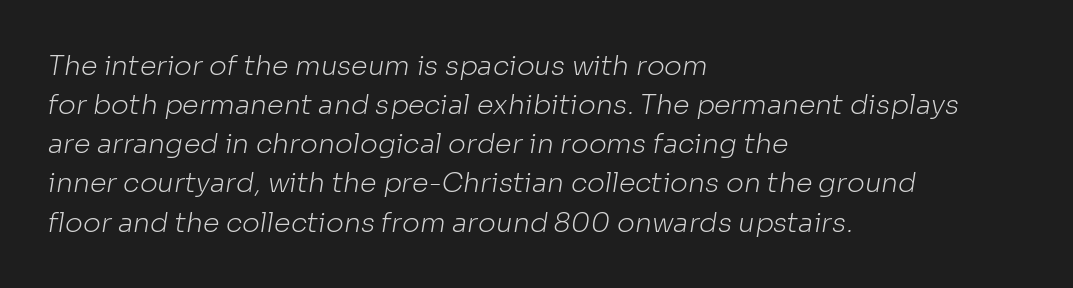
{"bold": "no", "underline": "no", "align": "left", "line_spacing": "normal", "line_spacing_ratio": 1.45, "letter_spacing": "normal", "letter_spacing_em": 0.0, "glyph_px": 27}
